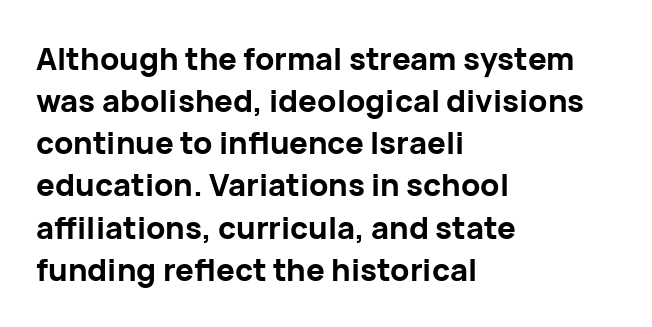
Q: Is the text bold? A: Yes.
Q: Is the text italic (slanted)? A: No, it is upright.
Q: Is the typeface a serif or a sans-serif typeface? A: Sans-serif.
Q: Is the text underlined? A: No.
Q: How is the paragraph aligned? A: Left-aligned.
Q: Is the spacing between letters normal or unusually wide? A: Normal.
Q: Is the spacing between lines tight, normal or loose? A: Normal.
Q: Width (condensed, normal, or wide)? A: Normal.
Q: Stroke contrast? A: Low.
Q: x-height? A: Medium.
Q: Monospaced? A: No.
